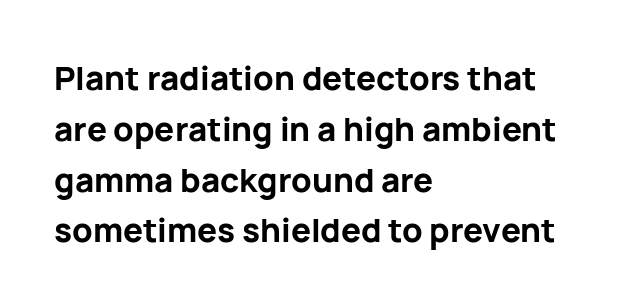
The image shows 33 px bold sans-serif type, upright; set left-aligned, normal line spacing (1.54x), normal letter spacing, not underlined; low stroke contrast and a medium x-height.
